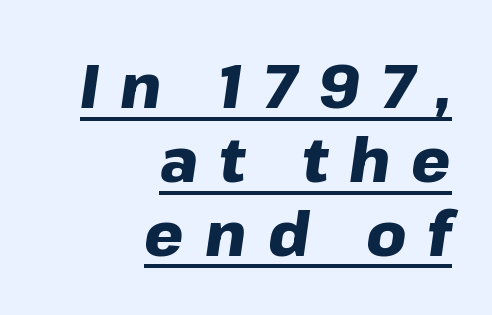
The image shows 62 px heavy type, italic (leaning right); set right-aligned, line spacing 1.19x, unusually wide letter spacing (+0.34 em), underlined; low stroke contrast and a medium x-height.
